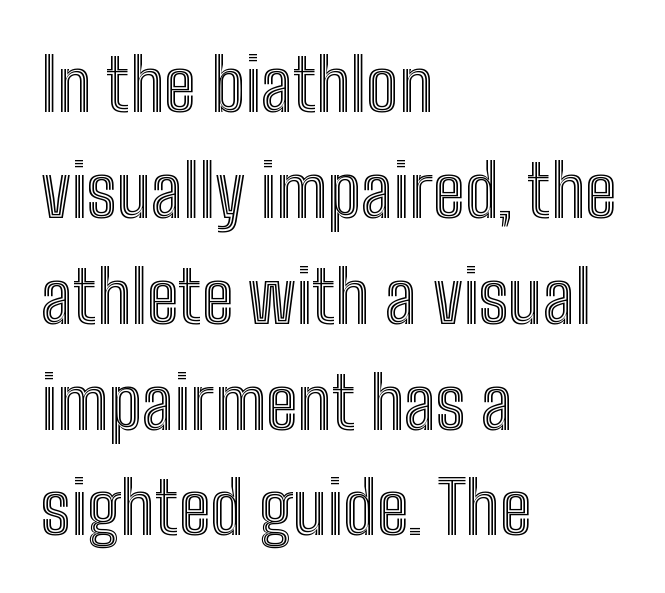
The image shows 72 px condensed type, upright; set left-aligned, normal line spacing (1.47x), normal letter spacing, not underlined; a medium x-height.
